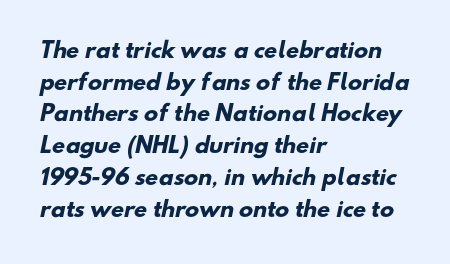
Check the space under the baseline: it is left empty. Typeset ragged right — the left edge is the straight one. Typographic density is high because the face is bold. The rendering keeps characters at their native spacing.
